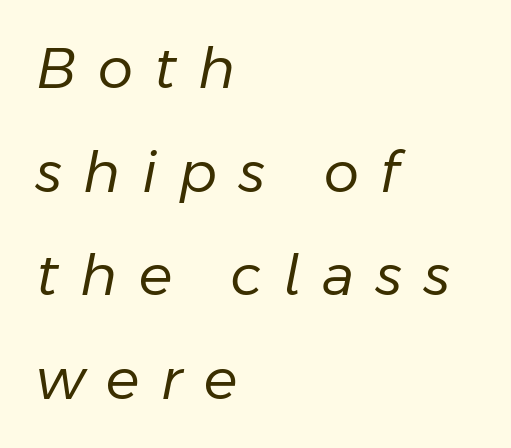
The space beneath each line is pristine and unruled. The rag falls on the right side of this text block. Short note: letters widely spaced. The rendering uses natural spacing where letterforms have individual widths. The typesetting does not lean heavy: it is not bold.
